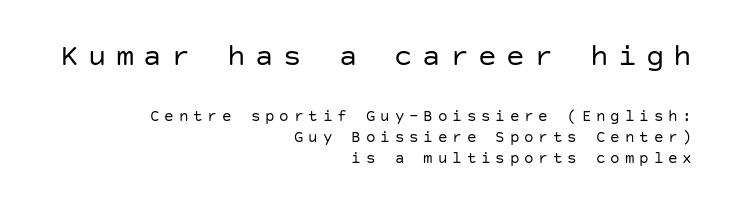
The image shows 31 px regular-weight sans-serif type, upright; set right-aligned, normal line spacing (1.32x), unusually wide letter spacing (+0.3 em), not underlined; the first (top) block is 1.94x larger; low stroke contrast and a large x-height.
